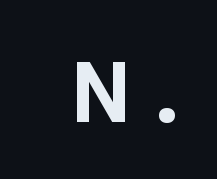
Classification — sans serif. Nobody drew a line under any word here. No italicization has been applied; the sample stays upright. A typesetter would call this proportional, since set widths differ per character. The passage shown has open, widely tracked lettering throughout. Typographic density is high because the face is bold.
